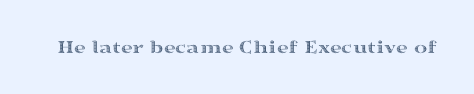
The image shows 20 px text type, upright; set normal letter spacing, not underlined.
